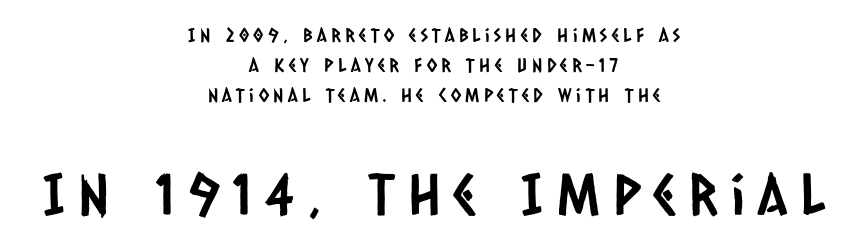
The image shows 57 px condensed sans-serif type; set centered, normal line spacing (1.57x), unusually wide letter spacing (+0.23 em), not underlined; the second (bottom) block is 3.0x larger; low stroke contrast and a large x-height.
